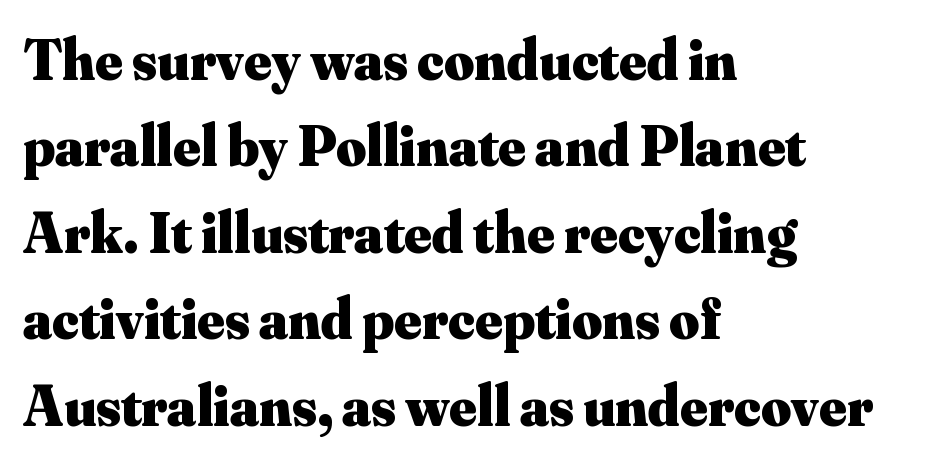
Q: Is the text bold? A: Yes.
Q: Is the text italic (slanted)? A: No, it is upright.
Q: Is the typeface a serif or a sans-serif typeface? A: Serif.
Q: Is the text underlined? A: No.
Q: How is the paragraph aligned? A: Left-aligned.
Q: Is the spacing between letters normal or unusually wide? A: Normal.
Q: Is the spacing between lines tight, normal or loose? A: Normal.
Q: Width (condensed, normal, or wide)? A: Normal.
Q: Stroke contrast? A: Medium.
Q: x-height? A: Small.
Q: Monospaced? A: No.
